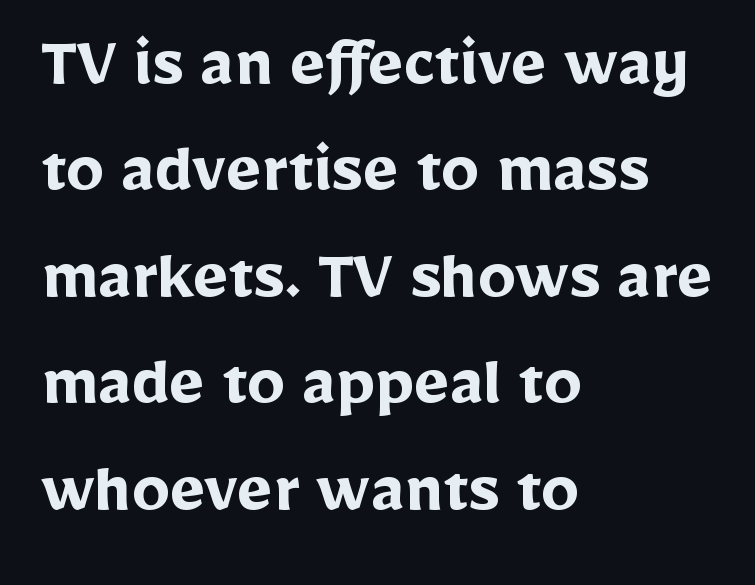
The passage shown is emphatically bold. I'd call this a sans setting — the letters go barefoot. Spacing verdict: proportional, widths tailored to each character. The space between consecutive lines is moderate. In CSS terms this would be text-align: left. The zone under the glyphs is completely vacant.
